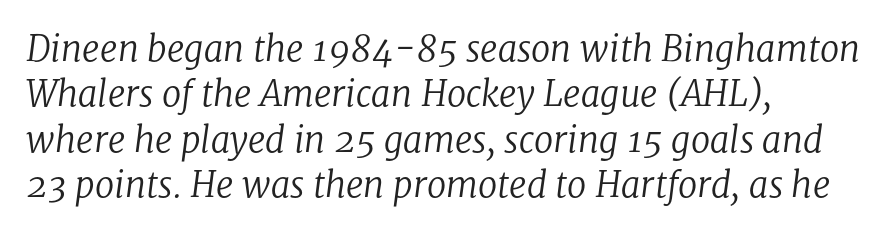
{"serif": "yes", "italic": "yes", "lean": "right", "slant_degrees": 8, "bold": "no", "weight": "regular", "width": "normal", "stroke_contrast": "low", "x_height": "medium", "monospaced": "no", "underline": "no", "align": "left", "line_spacing": "normal", "line_spacing_ratio": 1.3, "letter_spacing": "normal", "letter_spacing_em": 0.0, "glyph_px": 35}
